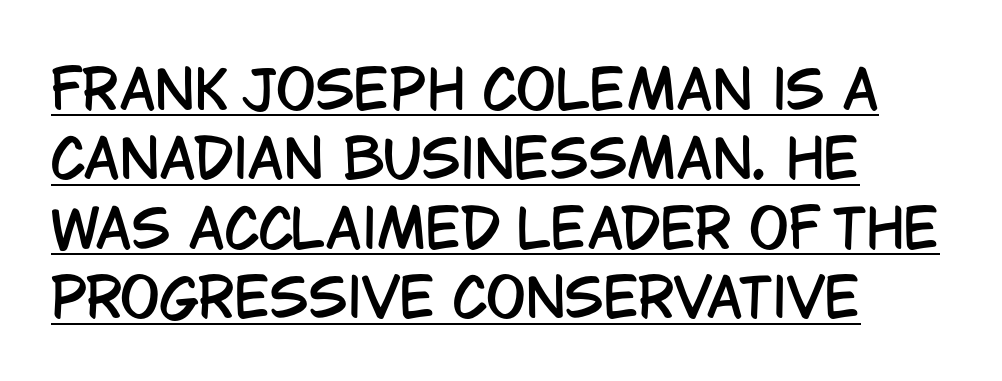
Q: Is the text italic (slanted)? A: No, it is upright.
Q: Is the typeface a serif or a sans-serif typeface? A: Sans-serif.
Q: Is the text underlined? A: Yes.
Q: How is the paragraph aligned? A: Left-aligned.
Q: Is the spacing between letters normal or unusually wide? A: Normal.
Q: Is the spacing between lines tight, normal or loose? A: Normal.
Q: Width (condensed, normal, or wide)? A: Condensed.
Q: Stroke contrast? A: Low.
Q: x-height? A: Large.
Q: Monospaced? A: No.
